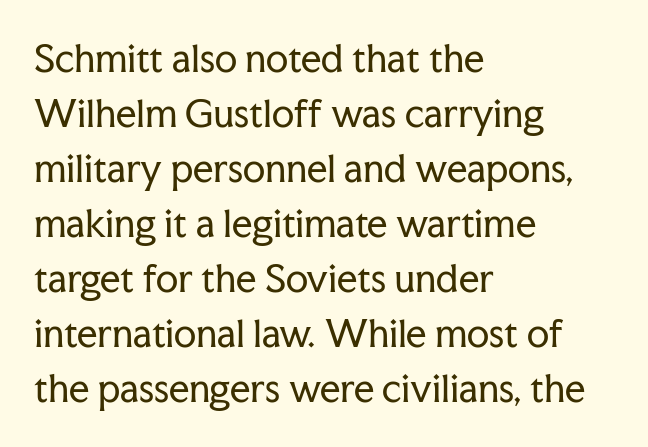
Q: Is the text bold? A: No.
Q: Is the text italic (slanted)? A: No, it is upright.
Q: Is the typeface a serif or a sans-serif typeface? A: Serif.
Q: Is the text underlined? A: No.
Q: How is the paragraph aligned? A: Left-aligned.
Q: Is the spacing between letters normal or unusually wide? A: Normal.
Q: Is the spacing between lines tight, normal or loose? A: Normal.
Q: Width (condensed, normal, or wide)? A: Normal.
Q: Stroke contrast? A: Low.
Q: x-height? A: Medium.
Q: Monospaced? A: No.
